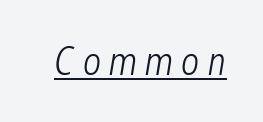
{"italic": "yes", "lean": "right", "slant_degrees": 12, "bold": "no", "weight": "light", "width": "condensed", "stroke_contrast": "low", "x_height": "medium", "monospaced": "no", "underline": "yes", "glyph_px": 40}
